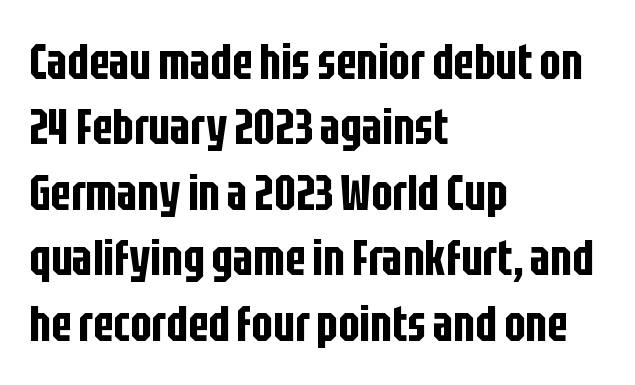
Q: Is the text italic (slanted)? A: No, it is upright.
Q: Is the typeface a serif or a sans-serif typeface? A: Sans-serif.
Q: Is the text underlined? A: No.
Q: How is the paragraph aligned? A: Left-aligned.
Q: Is the spacing between letters normal or unusually wide? A: Normal.
Q: Is the spacing between lines tight, normal or loose? A: Normal.
Q: Width (condensed, normal, or wide)? A: Condensed.
Q: Stroke contrast? A: Low.
Q: x-height? A: Large.
Q: Monospaced? A: No.
